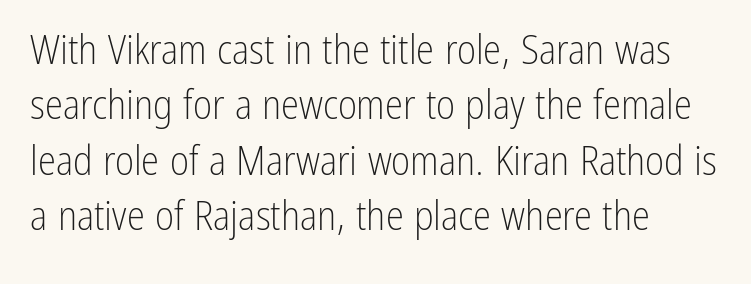
Q: Is the text bold? A: No.
Q: Is the text italic (slanted)? A: No, it is upright.
Q: Is the typeface a serif or a sans-serif typeface? A: Sans-serif.
Q: Is the text underlined? A: No.
Q: How is the paragraph aligned? A: Left-aligned.
Q: Is the spacing between letters normal or unusually wide? A: Normal.
Q: Is the spacing between lines tight, normal or loose? A: Normal.
Q: Width (condensed, normal, or wide)? A: Condensed.
Q: Stroke contrast? A: Low.
Q: x-height? A: Medium.
Q: Monospaced? A: No.
